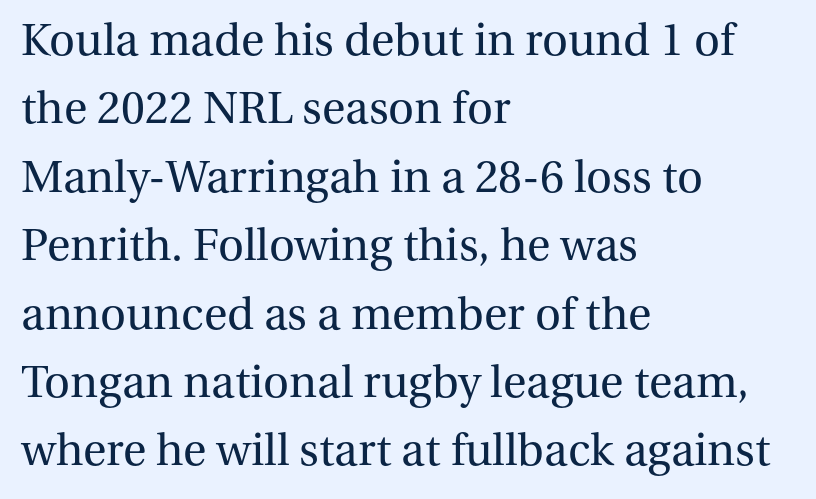
{"serif": "yes", "italic": "no", "bold": "no", "weight": "regular", "width": "normal", "stroke_contrast": "medium", "x_height": "medium", "monospaced": "no", "underline": "no", "align": "left", "line_spacing": "normal", "line_spacing_ratio": 1.52, "letter_spacing": "normal", "letter_spacing_em": 0.0, "glyph_px": 45}
